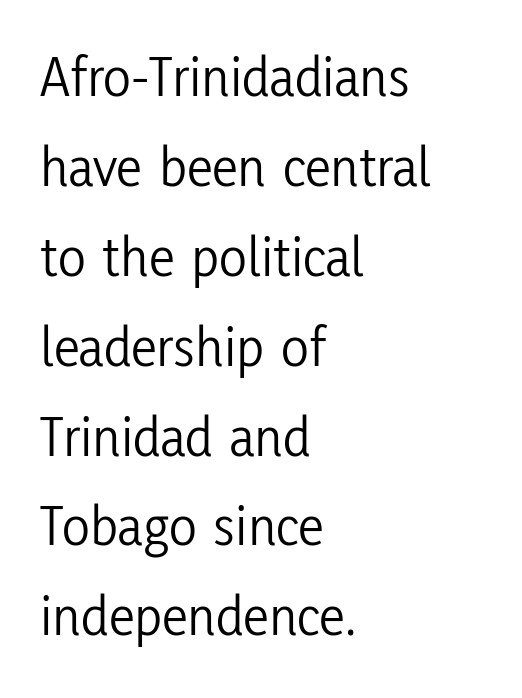
{"serif": "no", "italic": "no", "bold": "no", "weight": "light", "width": "condensed", "stroke_contrast": "low", "x_height": "medium", "monospaced": "no", "underline": "no", "align": "left", "line_spacing": "normal", "line_spacing_ratio": 1.55, "letter_spacing": "normal", "letter_spacing_em": 0.0, "glyph_px": 58}
